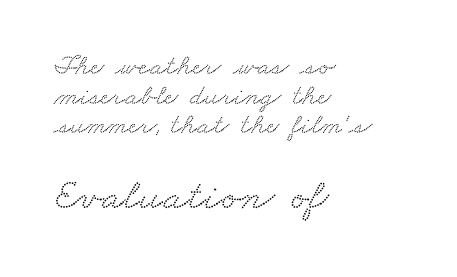
{"serif": "yes", "width": "wide", "stroke_contrast": "medium", "x_height": "small", "monospaced": "no", "underline": "no", "align": "left", "line_spacing": "tight", "line_spacing_ratio": 1.02, "letter_spacing": "normal", "letter_spacing_em": 0.0, "larger_block": "second", "size_ratio": 1.52, "glyph_px": 44}
